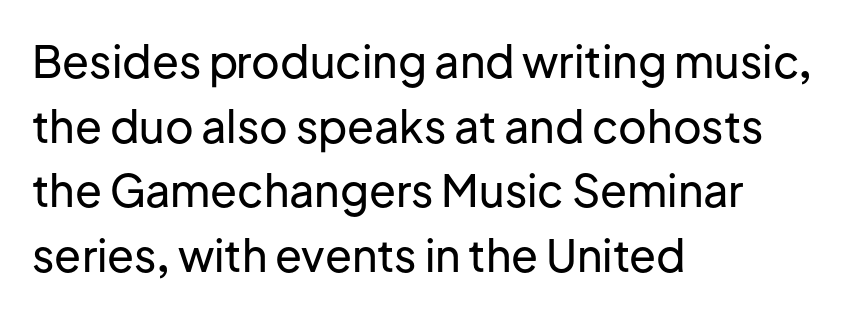
{"serif": "no", "italic": "no", "width": "normal", "stroke_contrast": "low", "x_height": "medium", "monospaced": "no", "underline": "no", "align": "left", "line_spacing": "normal", "line_spacing_ratio": 1.47, "letter_spacing": "normal", "letter_spacing_em": 0.0, "glyph_px": 44}
